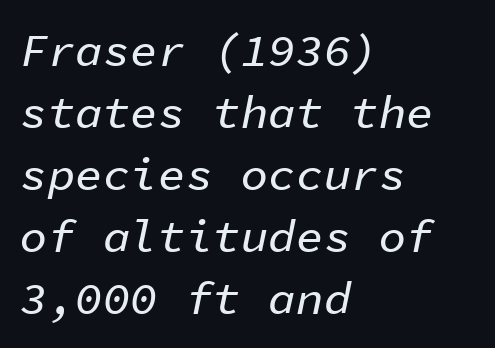
The image shows 46 px text type, italic (leaning right), monospaced; set left-aligned, normal line spacing (1.35x), normal letter spacing, not underlined; low stroke contrast and a medium x-height.
